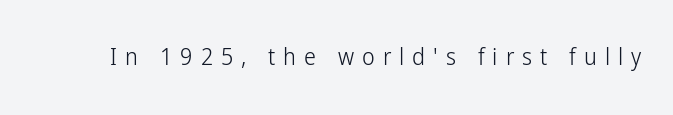
{"italic": "no", "bold": "no", "underline": "no", "letter_spacing": "wide", "letter_spacing_em": 0.33, "glyph_px": 24}
